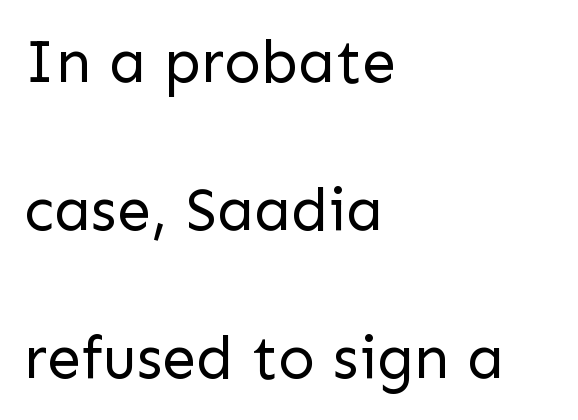
The image shows 61 px regular-weight sans-serif type, upright; set left-aligned, loose line spacing (2.43x), normal letter spacing, not underlined; low stroke contrast and a medium x-height.
